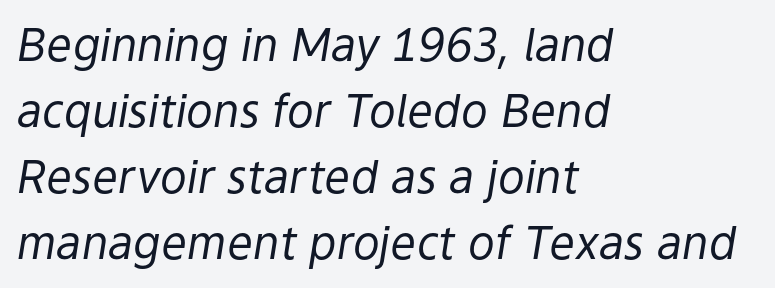
Q: Is the text bold? A: No.
Q: Is the text italic (slanted)? A: Yes, it leans right by about 9 degrees.
Q: Is the text underlined? A: No.
Q: How is the paragraph aligned? A: Left-aligned.
Q: Is the spacing between letters normal or unusually wide? A: Normal.
Q: Is the spacing between lines tight, normal or loose? A: Normal.
Q: Width (condensed, normal, or wide)? A: Normal.
Q: Stroke contrast? A: Low.
Q: x-height? A: Medium.
Q: Monospaced? A: No.
